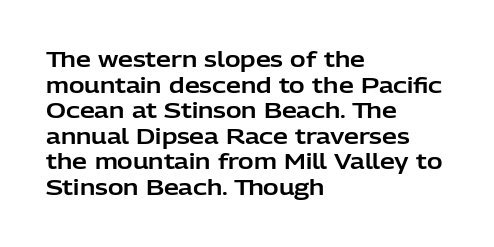
Line beginnings align vertically; line endings do not. Posture: vertical. A typesetter would call this zero additional tracking. The baseline area is clear.
